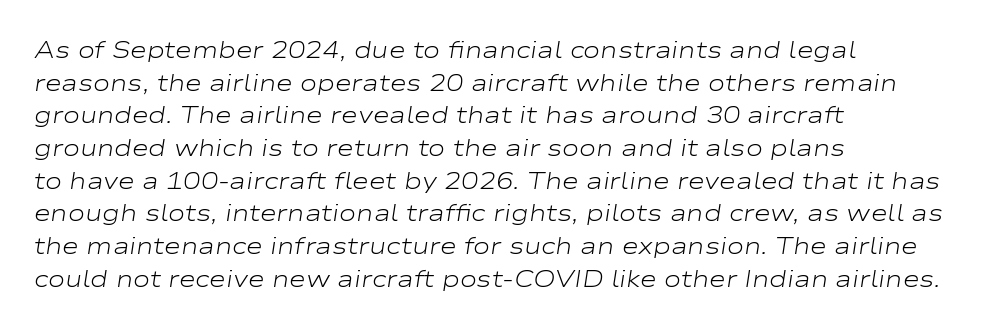
{"italic": "yes", "lean": "right", "slant_degrees": 9, "bold": "no", "underline": "no", "align": "left", "line_spacing": "normal", "line_spacing_ratio": 1.42, "letter_spacing": "normal", "letter_spacing_em": 0.0, "glyph_px": 23}
